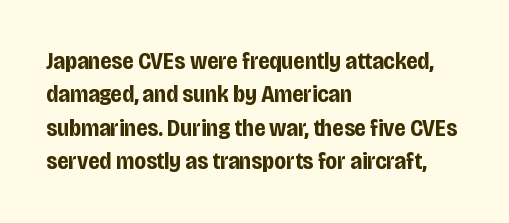
You can tell it's not italic because the verticals are truly vertical. Descender tails drop into unmarked territory. Baseline-to-baseline distance is the conventional proportion of letter height. Nobody touched the tracking dial on this one. Thick stems and heavy bowls — unmistakably bold. One-word summary of the alignment: left.
